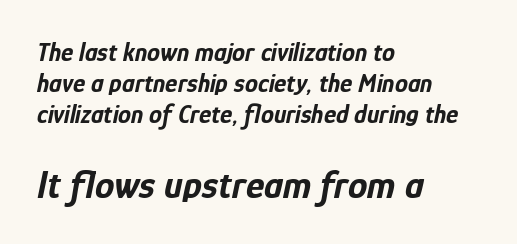
Q: Is the text bold? A: Yes.
Q: Is the text italic (slanted)? A: Yes, it leans right by about 12 degrees.
Q: Is the text underlined? A: No.
Q: How is the paragraph aligned? A: Left-aligned.
Q: Is the spacing between letters normal or unusually wide? A: Normal.
Q: Which block of text is set in a larger size, the first (top) or the second (bottom)? A: The second (bottom) one.
Q: Width (condensed, normal, or wide)? A: Condensed.
Q: Stroke contrast? A: Low.
Q: x-height? A: Medium.
Q: Monospaced? A: No.
